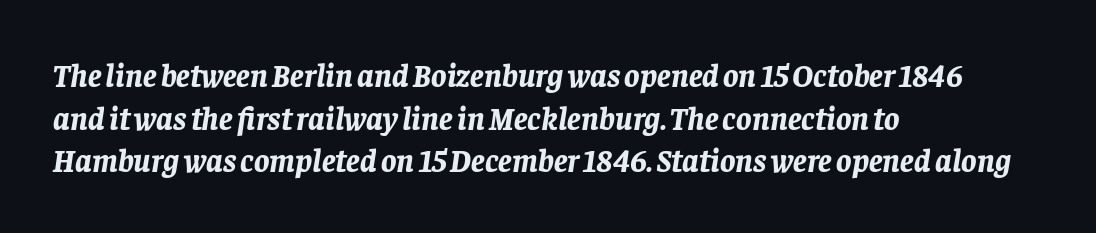
Q: Is the text bold? A: Yes.
Q: Is the text italic (slanted)? A: Yes, it leans right by about 8 degrees.
Q: Is the text underlined? A: No.
Q: How is the paragraph aligned? A: Left-aligned.
Q: Is the spacing between letters normal or unusually wide? A: Normal.
Q: Is the spacing between lines tight, normal or loose? A: Normal.
Q: Width (condensed, normal, or wide)? A: Normal.
Q: Stroke contrast? A: Low.
Q: x-height? A: Large.
Q: Monospaced? A: No.
